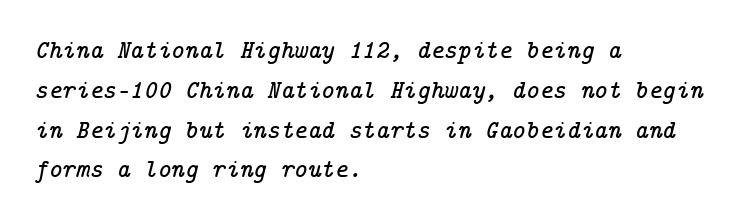
The image shows 26 px text type, italic (leaning right); set left-aligned, normal line spacing (1.53x), normal letter spacing, not underlined.
